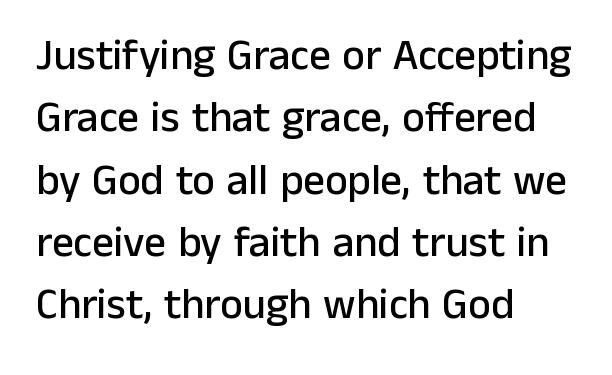
Q: Is the text italic (slanted)? A: No, it is upright.
Q: Is the typeface a serif or a sans-serif typeface? A: Sans-serif.
Q: Is the text underlined? A: No.
Q: How is the paragraph aligned? A: Left-aligned.
Q: Is the spacing between letters normal or unusually wide? A: Normal.
Q: Is the spacing between lines tight, normal or loose? A: Normal.
Q: Width (condensed, normal, or wide)? A: Normal.
Q: Stroke contrast? A: Low.
Q: x-height? A: Medium.
Q: Monospaced? A: No.
